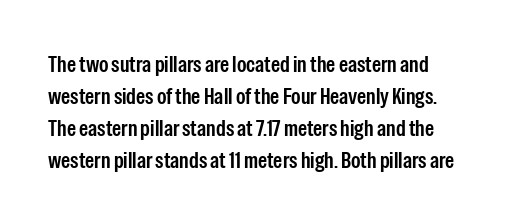
Q: Is the text italic (slanted)? A: No, it is upright.
Q: Is the text underlined? A: No.
Q: Is the spacing between letters normal or unusually wide? A: Normal.
Q: Is the spacing between lines tight, normal or loose? A: Normal.
